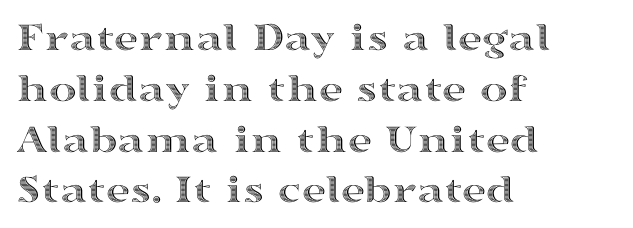
{"italic": "no", "width": "wide", "x_height": "medium", "monospaced": "no", "underline": "no", "align": "left", "line_spacing_ratio": 1.21, "letter_spacing": "normal", "letter_spacing_em": 0.0, "glyph_px": 42}
